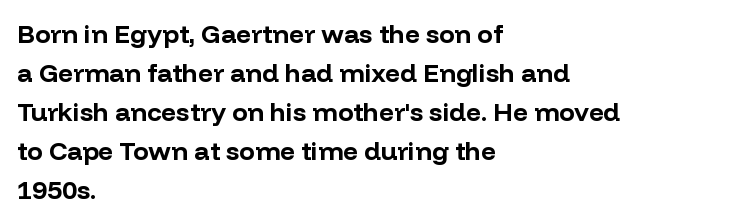
The image shows 26 px bold type, upright; set left-aligned, normal line spacing (1.5x), normal letter spacing, not underlined.
